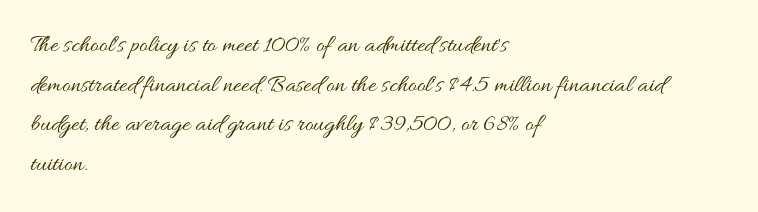
Q: Is the text bold? A: No.
Q: Is the text italic (slanted)? A: Yes.
Q: Is the text underlined? A: No.
Q: How is the paragraph aligned? A: Left-aligned.
Q: Is the spacing between letters normal or unusually wide? A: Normal.
Q: Is the spacing between lines tight, normal or loose? A: Normal.
